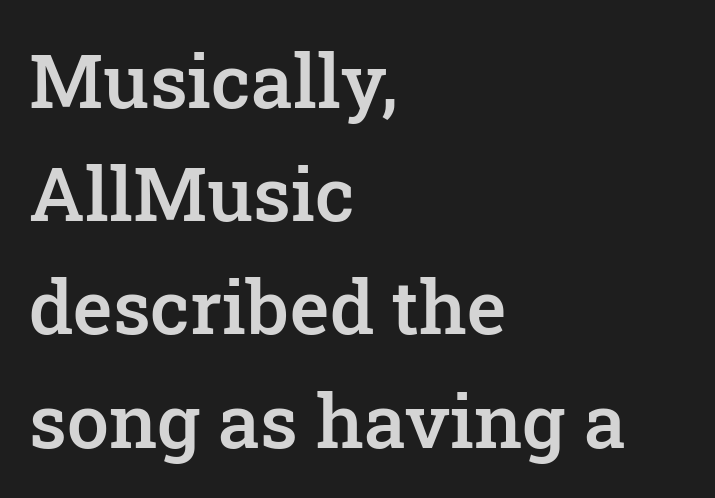
Caption: semibold face, moderately heavy strokes. Honestly, there is no underline to notice here at all. You could call the tracking neutral — neither tight nor loose. The passage shown stacks its lines at a standard gap. Visually the block forms a straight wall on the left and a jagged coastline on the right.
